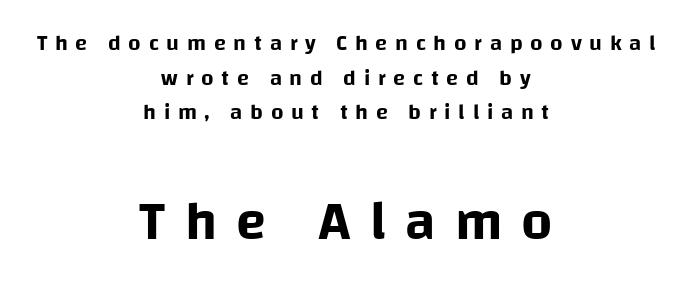
The image shows 55 px sans-serif type, upright; set centered, normal line spacing (1.57x), unusually wide letter spacing (+0.35 em), not underlined; the second (bottom) block is 2.5x larger; low stroke contrast and a large x-height.
